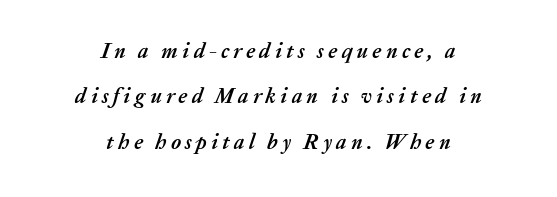
Q: Is the text bold? A: Yes.
Q: Is the text italic (slanted)? A: Yes, it leans right by about 20 degrees.
Q: Is the text underlined? A: No.
Q: How is the paragraph aligned? A: Centered.
Q: Is the spacing between letters normal or unusually wide? A: Unusually wide.
Q: Is the spacing between lines tight, normal or loose? A: Loose.
